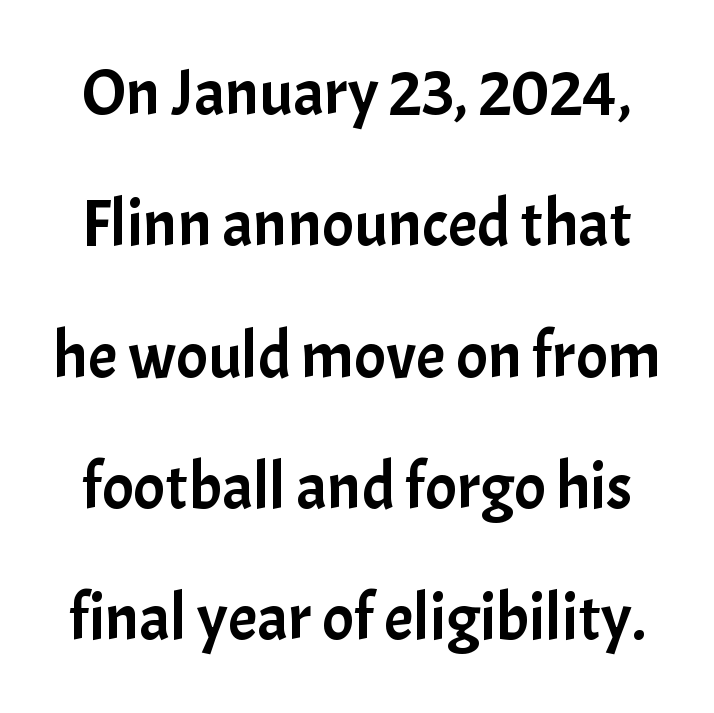
Does the type have serifs? No, each stem ends abruptly. Bare-footed words on every line. Notice the wide empty band between every row — that's loose leading. What stands out about the letter spacing? Nothing — it is the standard amount. Each letter keeps its own natural width here, so spacing adapts to shape.
